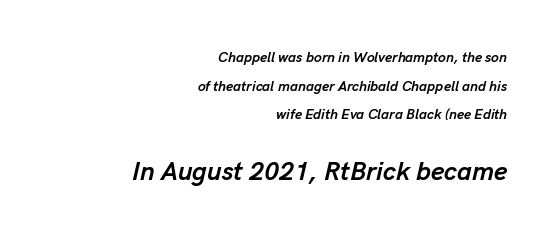
The image shows 26 px bold type, italic (leaning right); set right-aligned, loose line spacing (2.05x), normal letter spacing, not underlined; the second (bottom) block is 1.86x larger.
